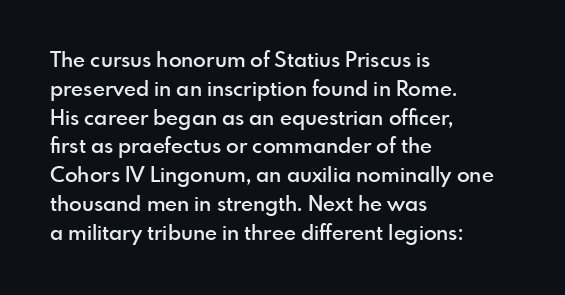
{"italic": "no", "bold": "semi", "underline": "no", "align": "left", "line_spacing": "normal", "line_spacing_ratio": 1.37, "letter_spacing": "normal", "letter_spacing_em": 0.0, "glyph_px": 21}
